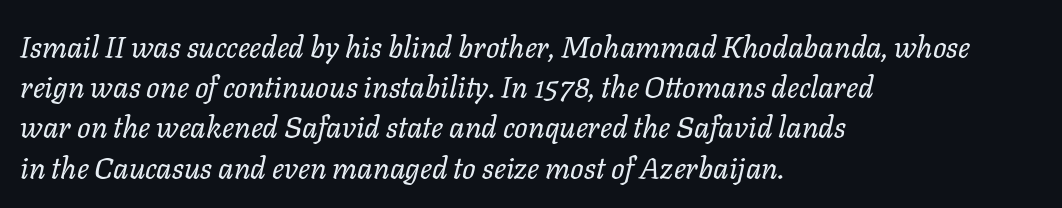
The image shows 30 px regular-weight type, italic (leaning right); set left-aligned, normal line spacing (1.34x), normal letter spacing, not underlined; low stroke contrast and a medium x-height.
